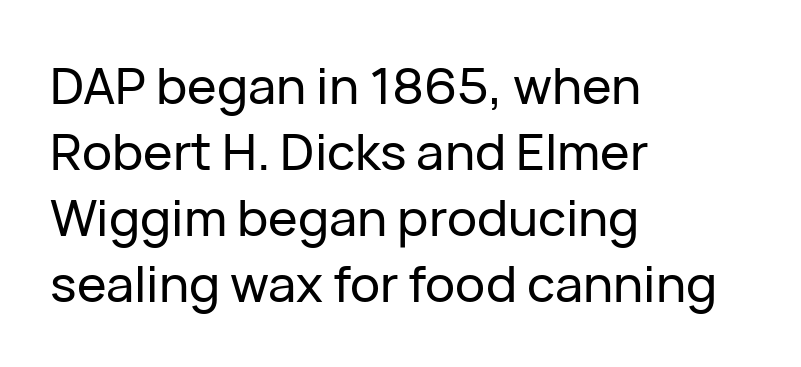
Q: Is the text italic (slanted)? A: No, it is upright.
Q: Is the typeface a serif or a sans-serif typeface? A: Sans-serif.
Q: Is the text underlined? A: No.
Q: How is the paragraph aligned? A: Left-aligned.
Q: Is the spacing between letters normal or unusually wide? A: Normal.
Q: Is the spacing between lines tight, normal or loose? A: Normal.
Q: Width (condensed, normal, or wide)? A: Normal.
Q: Stroke contrast? A: Low.
Q: x-height? A: Medium.
Q: Monospaced? A: No.
